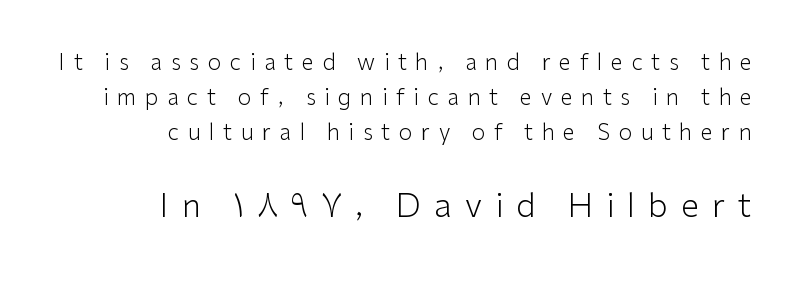
The image shows 33 px light sans-serif type, upright; set right-aligned, normal line spacing (1.6x), unusually wide letter spacing (+0.39 em), not underlined; the second (bottom) block is 1.5x larger; low stroke contrast and a medium x-height.
